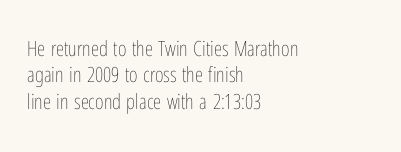
{"italic": "no", "bold": "no", "underline": "no", "align": "left", "line_spacing": "normal", "line_spacing_ratio": 1.26, "letter_spacing": "normal", "letter_spacing_em": 0.0, "glyph_px": 21}
